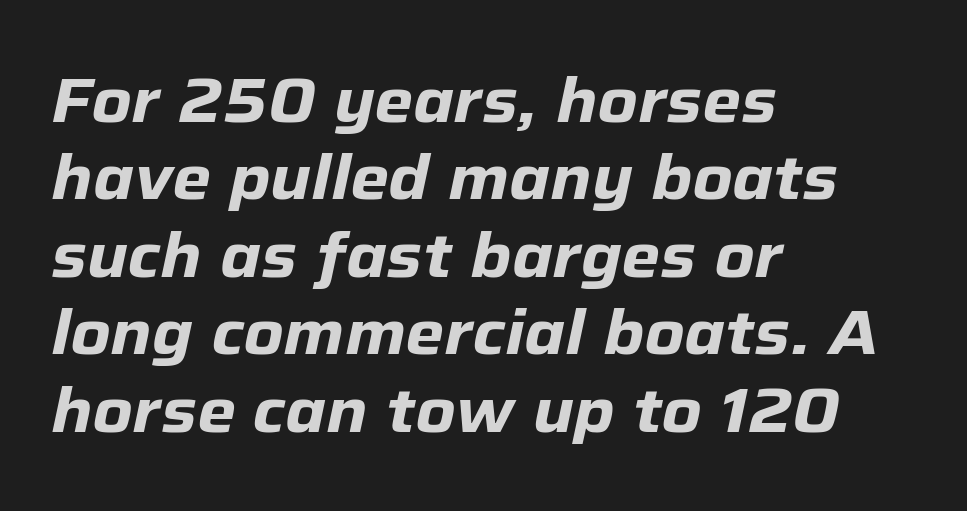
Is this a fixed-width face? No — the glyphs have proportional, varying widths. A typesetter would mark this as italic. Just letters on the line, the space beneath them empty. If you drew a ruler down the left edge, every line would touch it. You could call the tracking neutral — neither tight nor loose. Plenty of ink on the page — the face is bold.
